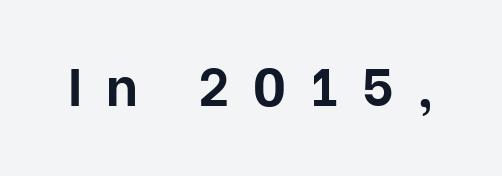
Q: Is the text bold? A: Yes.
Q: Is the text italic (slanted)? A: No, it is upright.
Q: Is the typeface a serif or a sans-serif typeface? A: Sans-serif.
Q: Is the text underlined? A: No.
Q: Is the spacing between letters normal or unusually wide? A: Unusually wide.
Q: Width (condensed, normal, or wide)? A: Normal.
Q: Stroke contrast? A: Low.
Q: x-height? A: Medium.
Q: Monospaced? A: No.
